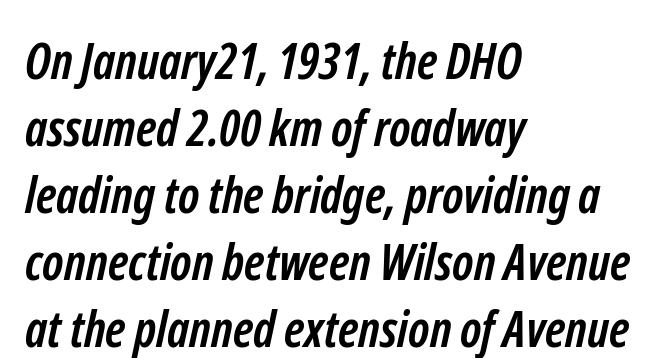
The image shows 50 px semibold, condensed sans-serif type; set left-aligned, normal line spacing (1.34x), normal letter spacing, not underlined; low stroke contrast and a medium x-height.
